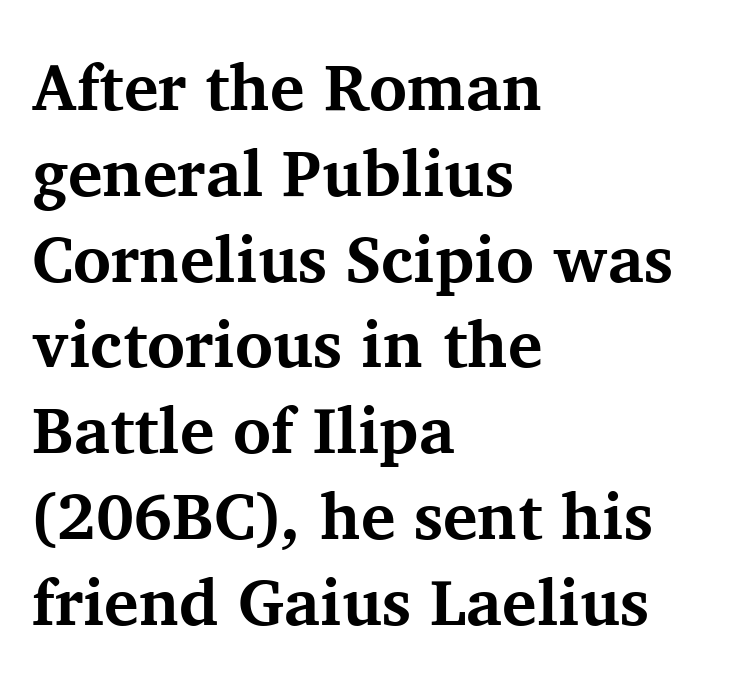
Q: Is the text bold? A: Yes.
Q: Is the text italic (slanted)? A: No, it is upright.
Q: Is the typeface a serif or a sans-serif typeface? A: Serif.
Q: Is the text underlined? A: No.
Q: How is the paragraph aligned? A: Left-aligned.
Q: Is the spacing between letters normal or unusually wide? A: Normal.
Q: Is the spacing between lines tight, normal or loose? A: Normal.
Q: Width (condensed, normal, or wide)? A: Normal.
Q: Stroke contrast? A: Medium.
Q: x-height? A: Medium.
Q: Monospaced? A: No.
